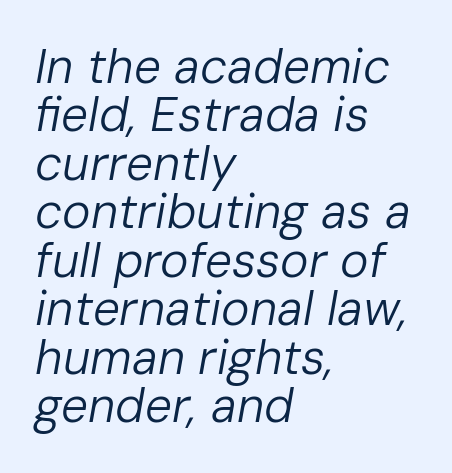
The image shows 48 px regular-weight type, italic (leaning right); set left-aligned, tight line spacing (1.01x), normal letter spacing, not underlined; low stroke contrast and a medium x-height.
